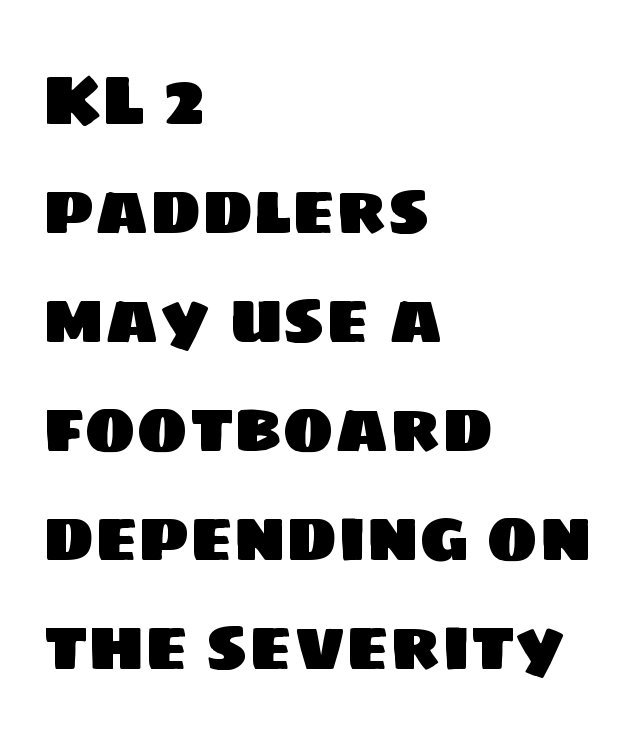
{"serif": "no", "width": "normal", "stroke_contrast": "low", "x_height": "large", "monospaced": "no", "underline": "no", "align": "left", "line_spacing": "normal", "line_spacing_ratio": 1.58, "letter_spacing": "normal", "letter_spacing_em": 0.0, "glyph_px": 69}
